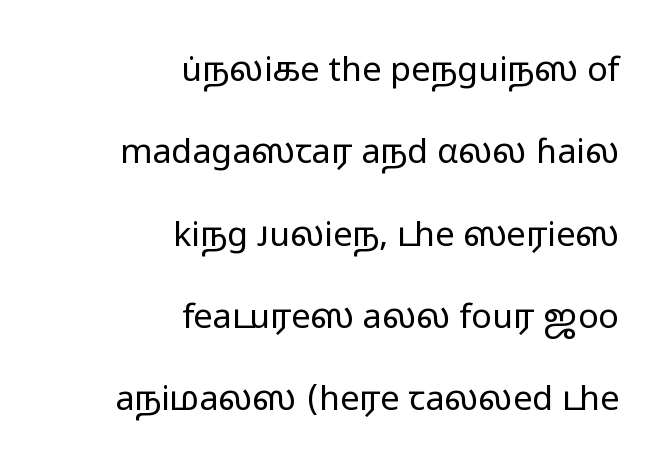
Q: Is the text bold? A: No.
Q: Is the text italic (slanted)? A: No, it is upright.
Q: Is the typeface a serif or a sans-serif typeface? A: Sans-serif.
Q: Is the text underlined? A: No.
Q: How is the paragraph aligned? A: Right-aligned.
Q: Is the spacing between letters normal or unusually wide? A: Normal.
Q: Is the spacing between lines tight, normal or loose? A: Loose.
Q: Width (condensed, normal, or wide)? A: Wide.
Q: Stroke contrast? A: Low.
Q: x-height? A: Medium.
Q: Monospaced? A: No.
